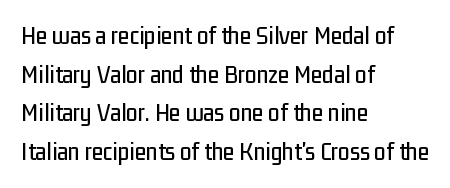
{"italic": "no", "underline": "no", "align": "left", "line_spacing": "normal", "line_spacing_ratio": 1.49, "letter_spacing": "normal", "letter_spacing_em": 0.0, "glyph_px": 26}
